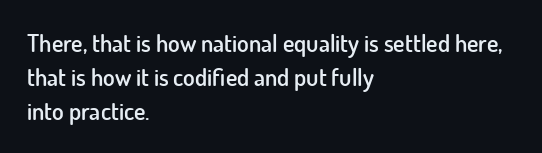
Q: Is the text bold? A: Semi-bold.
Q: Is the text italic (slanted)? A: No, it is upright.
Q: Is the text underlined? A: No.
Q: How is the paragraph aligned? A: Left-aligned.
Q: Is the spacing between letters normal or unusually wide? A: Normal.
Q: Is the spacing between lines tight, normal or loose? A: Normal.
